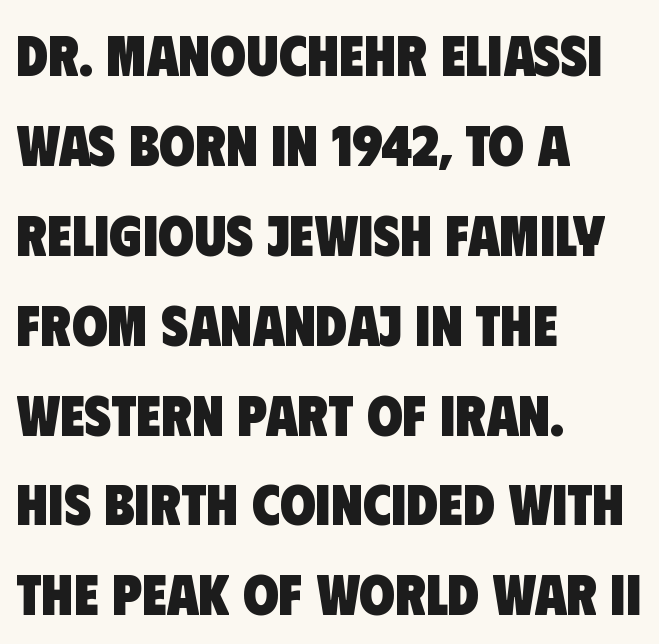
The image shows 58 px heavy, condensed sans-serif type; set left-aligned, normal line spacing (1.55x), normal letter spacing, not underlined; low stroke contrast and a large x-height.
